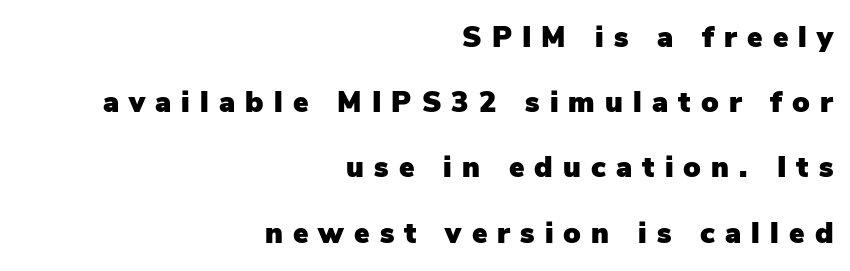
Letters rest on an invisible, unmarked baseline. The tracking jumps out immediately: characters are airy and widely separated. A student would call this right alignment; a typographer would say flush right, rag left. Widely set lines give the paragraph a tall, airy silhouette. The face used here is proportionally spaced, like ordinary book or web type.
